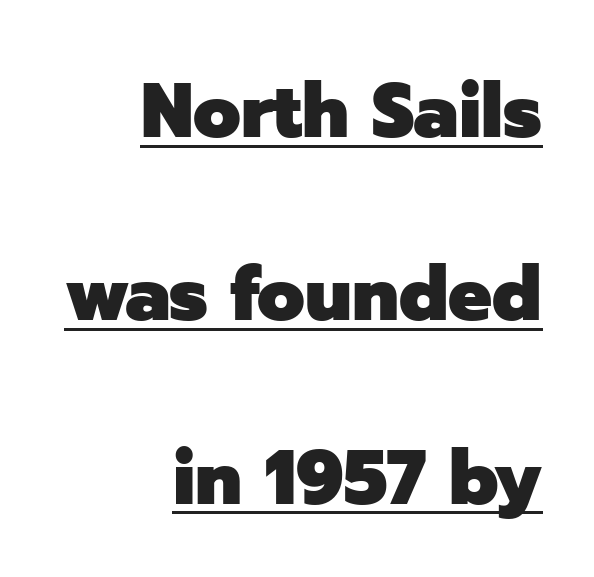
The image shows 77 px heavy sans-serif type, upright; set right-aligned, loose line spacing (2.38x), normal letter spacing, underlined; low stroke contrast and a medium x-height.
